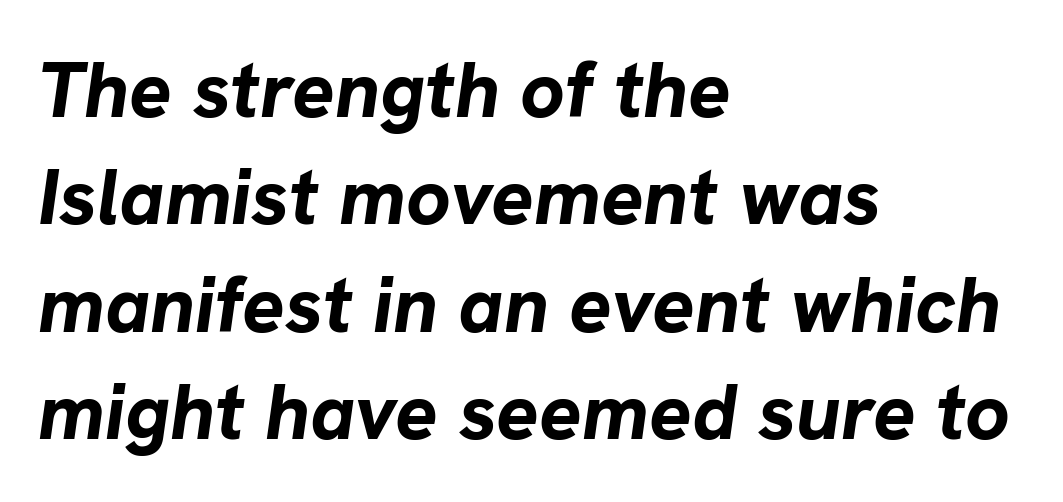
Q: Is the text bold? A: Yes.
Q: Is the text italic (slanted)? A: Yes, it leans right by about 8 degrees.
Q: Is the text underlined? A: No.
Q: How is the paragraph aligned? A: Left-aligned.
Q: Is the spacing between letters normal or unusually wide? A: Normal.
Q: Is the spacing between lines tight, normal or loose? A: Normal.
Q: Width (condensed, normal, or wide)? A: Normal.
Q: Stroke contrast? A: Low.
Q: x-height? A: Medium.
Q: Monospaced? A: No.
